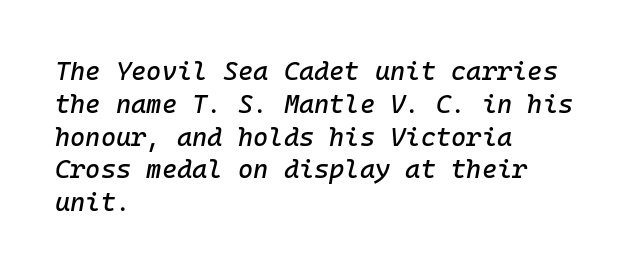
{"italic": "yes", "lean": "right", "slant_degrees": 10, "underline": "no", "align": "left", "line_spacing": "normal", "line_spacing_ratio": 1.26, "letter_spacing": "normal", "letter_spacing_em": 0.0, "glyph_px": 26}
